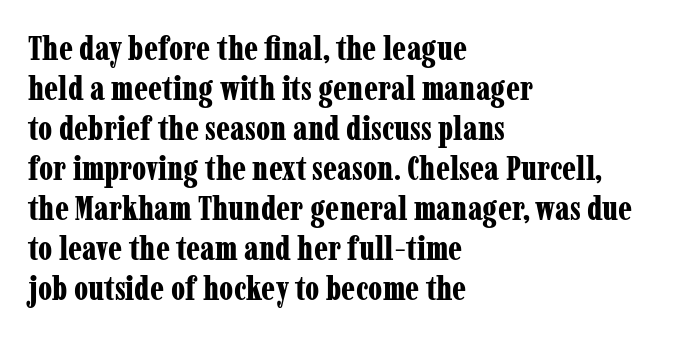
The image shows 33 px bold, condensed serif type, upright; set left-aligned, line spacing 1.21x, normal letter spacing, not underlined; low stroke contrast and a medium x-height.
